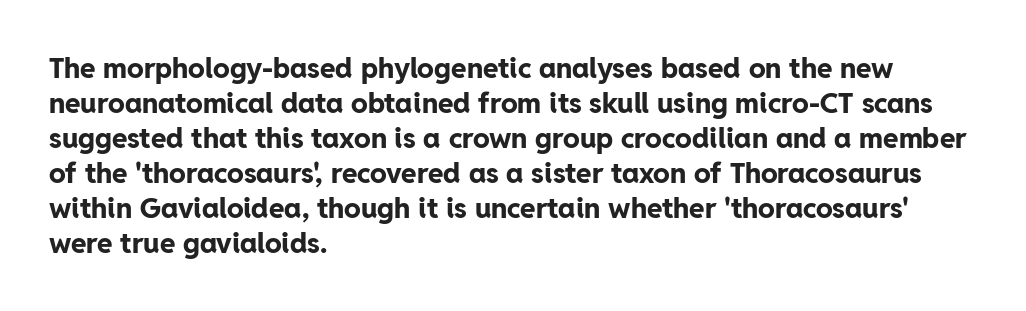
The image shows 28 px bold sans-serif type, upright; set left-aligned, normal line spacing (1.25x), normal letter spacing, not underlined; low stroke contrast and a medium x-height.
